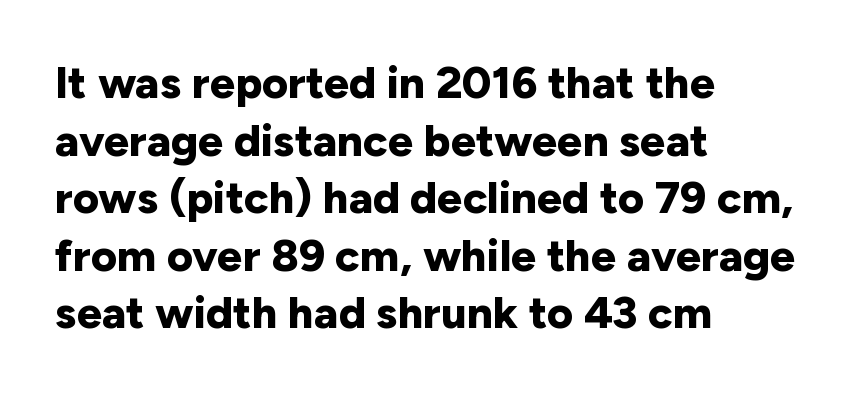
Line spacing here is normal. The glyphs are unaccompanied by any horizontal stroke below them. Is the letter spacing exaggerated? No — it looks like the ordinary default. The compositor pushed each line to the left boundary.
